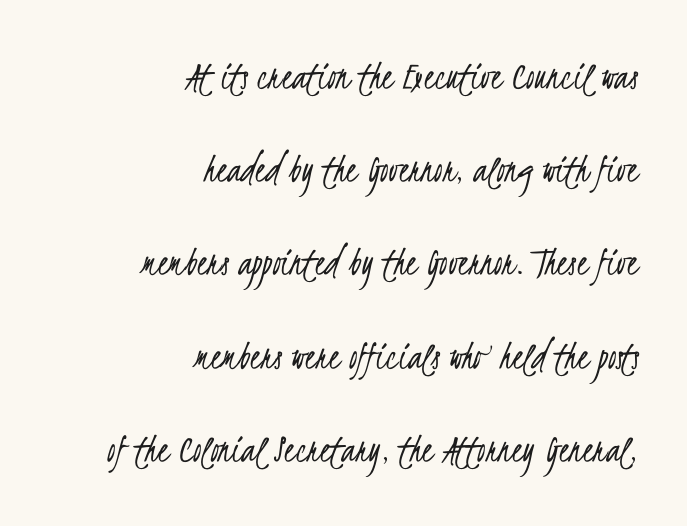
The image shows 42 px light, condensed sans-serif type; set right-aligned, loose line spacing (2.22x), normal letter spacing, not underlined; low stroke contrast and a small x-height.
